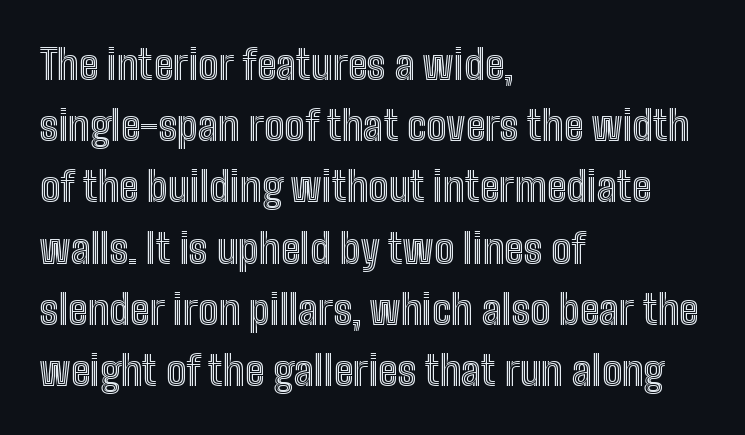
Every character sits straight up, as roman type does. This sample uses plain, unmodified letter spacing. Regular leading. Short and long lines alike share a common starting point at left.
